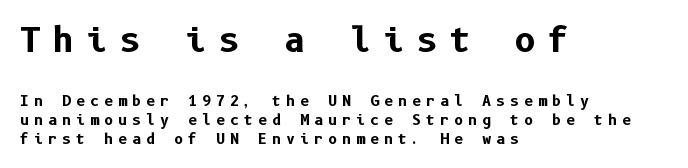
Just letters on the line, the space beneath them empty. The designer gave the opening block more size than the closing block. Normally led — the rows are evenly, conventionally spaced. Italic? Not at all — the glyphs are vertical. Substantial extra tracking has been applied to these lines. Font category for this specimen: sans-serif.
